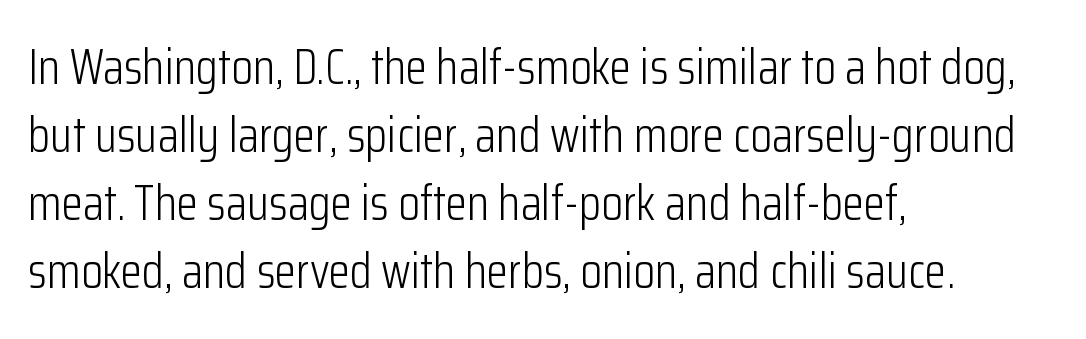
Nope, not italic — everything's standing straight. The tracking reads as untouched default to a designer's eye. Note: no serifs on the glyphs. Normally led — the rows are evenly, conventionally spaced.
